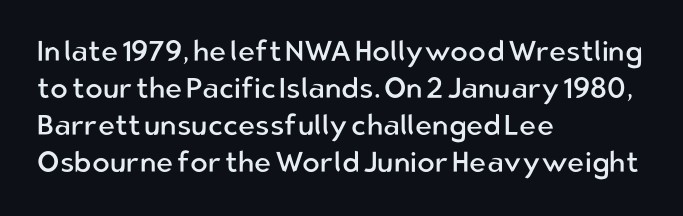
The image shows 29 px regular-weight sans-serif type, upright; set left-aligned, normal line spacing (1.28x), normal letter spacing, not underlined; low stroke contrast and a medium x-height.
